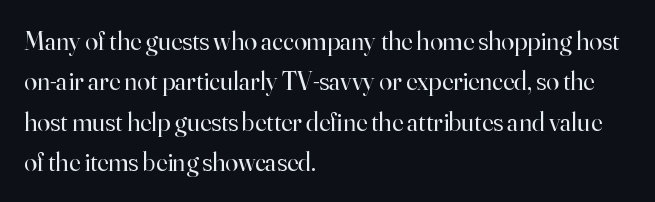
Q: Is the text bold? A: No.
Q: Is the text italic (slanted)? A: No, it is upright.
Q: Is the text underlined? A: No.
Q: How is the paragraph aligned? A: Left-aligned.
Q: Is the spacing between letters normal or unusually wide? A: Normal.
Q: Is the spacing between lines tight, normal or loose? A: Normal.
